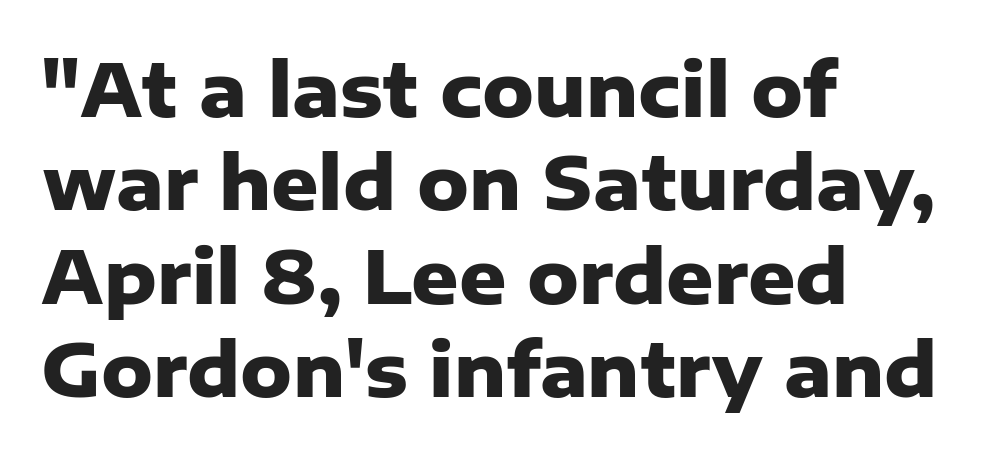
{"serif": "no", "italic": "no", "bold": "yes", "weight": "heavy", "width": "normal", "stroke_contrast": "low", "x_height": "medium", "monospaced": "no", "underline": "no", "align": "left", "line_spacing": "normal", "line_spacing_ratio": 1.28, "letter_spacing": "normal", "letter_spacing_em": 0.0, "glyph_px": 73}
